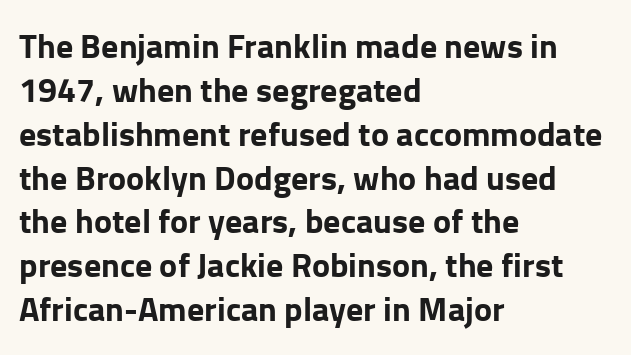
The image shows 34 px bold sans-serif type, upright; set left-aligned, normal line spacing (1.29x), normal letter spacing, not underlined; low stroke contrast and a medium x-height.
